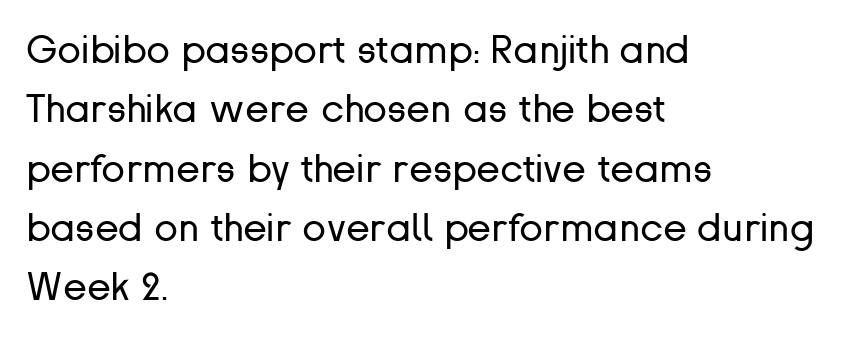
The image shows 39 px regular-weight sans-serif type, upright; set left-aligned, normal line spacing (1.52x), normal letter spacing, not underlined; low stroke contrast and a medium x-height.
